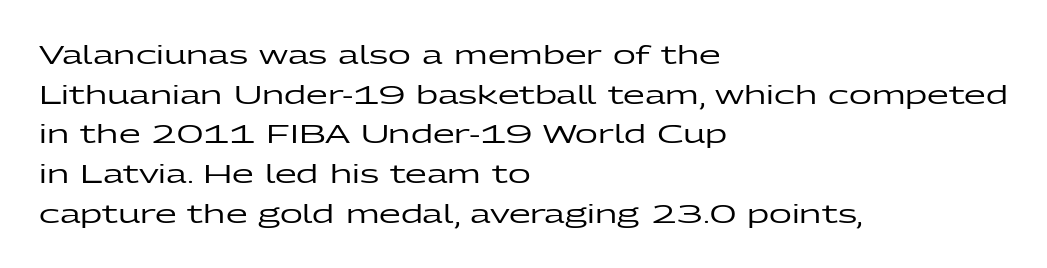
Q: Is the text italic (slanted)? A: No, it is upright.
Q: Is the text underlined? A: No.
Q: How is the paragraph aligned? A: Left-aligned.
Q: Is the spacing between letters normal or unusually wide? A: Normal.
Q: Is the spacing between lines tight, normal or loose? A: Normal.
